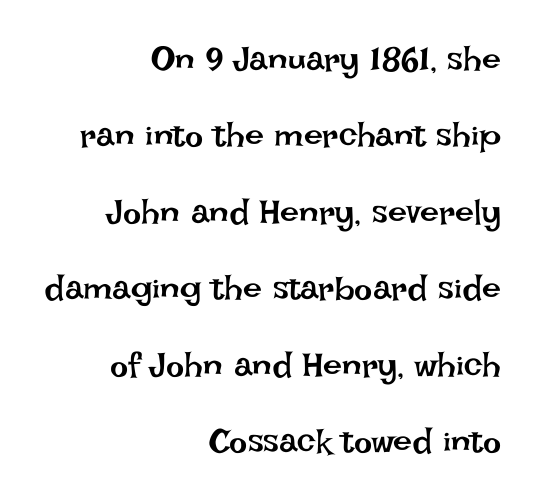
Reading down the column, the eye jumps a long way to each next line. These lines are rendered in a variable-pitch font. The font's upright variant was chosen for this text. Does the copy run flush right? Yes — the right margin is perfectly even. A clean baseline with only descenders dipping below it.
